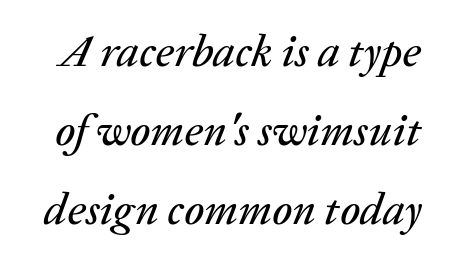
{"italic": "yes", "lean": "right", "slant_degrees": 20, "width": "normal", "stroke_contrast": "low", "x_height": "medium", "monospaced": "no", "underline": "no", "line_spacing_ratio": 1.76, "letter_spacing": "normal", "letter_spacing_em": 0.0, "glyph_px": 45}
